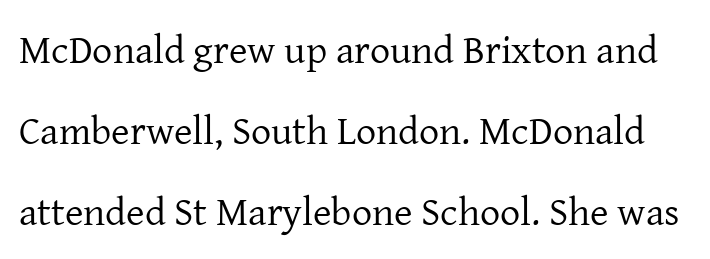
A typesetter would call this proportional, since set widths differ per character. The strip under each line holds only bare page. Characters remain perfectly vertical along every line. Does extra space separate the letters? No, they use regular spacing.
